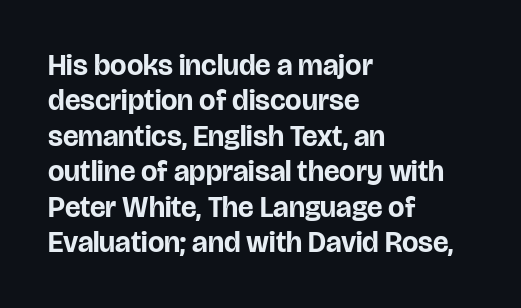
The rendering shows plain stroke endings on the letterforms — a sans-serif design. The font's upright variant was chosen for this text. The face used here has the dense, thick strokes of a bold. The lines in this sample share a left origin and differ only in where they stop. Nothing unusual about the tracking: characters are spaced as the font intends. Anything drawn beneath the words? Only blank space.
